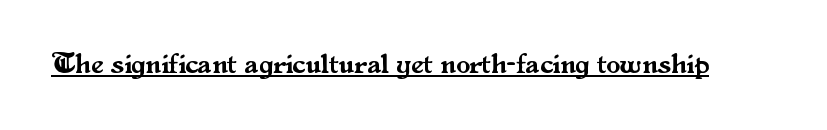
{"serif": "yes", "italic": "no", "width": "normal", "stroke_contrast": "medium", "x_height": "small", "monospaced": "no", "underline": "yes", "letter_spacing": "normal", "letter_spacing_em": 0.0, "glyph_px": 28}
